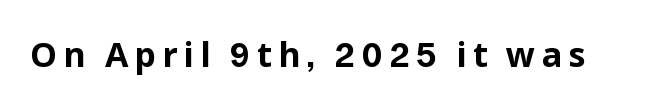
Q: Is the text bold? A: Yes.
Q: Is the text italic (slanted)? A: No, it is upright.
Q: Is the typeface a serif or a sans-serif typeface? A: Sans-serif.
Q: Is the text underlined? A: No.
Q: Width (condensed, normal, or wide)? A: Normal.
Q: Stroke contrast? A: Low.
Q: x-height? A: Medium.
Q: Monospaced? A: No.
